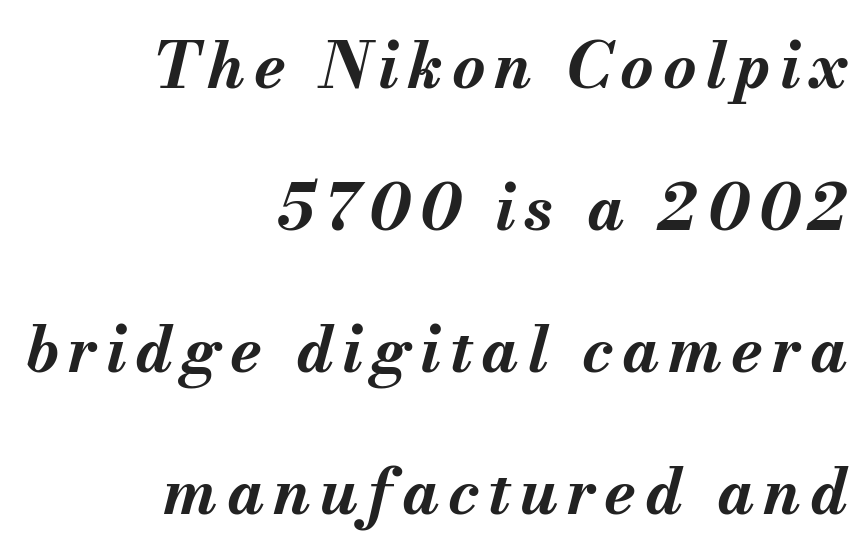
Q: Is the text bold? A: Yes.
Q: Is the text italic (slanted)? A: Yes, it leans right by about 13 degrees.
Q: Is the text underlined? A: No.
Q: How is the paragraph aligned? A: Right-aligned.
Q: Is the spacing between lines tight, normal or loose? A: Loose.
Q: Width (condensed, normal, or wide)? A: Normal.
Q: Stroke contrast? A: Medium.
Q: x-height? A: Small.
Q: Monospaced? A: No.
